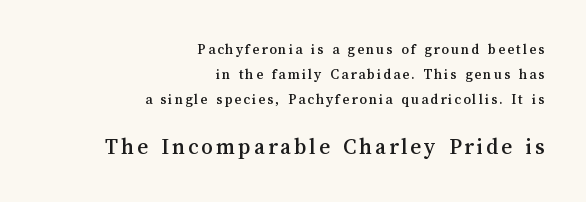
Q: Is the text italic (slanted)? A: No, it is upright.
Q: Is the text underlined? A: No.
Q: How is the paragraph aligned? A: Right-aligned.
Q: Is the spacing between lines tight, normal or loose? A: Normal.
Q: Which block of text is set in a larger size, the first (top) or the second (bottom)? A: The second (bottom) one.
